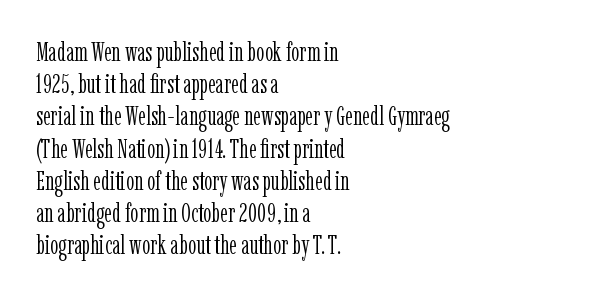
{"italic": "no", "bold": "no", "underline": "no", "align": "left", "line_spacing_ratio": 1.24, "letter_spacing": "normal", "letter_spacing_em": 0.0, "glyph_px": 26}
